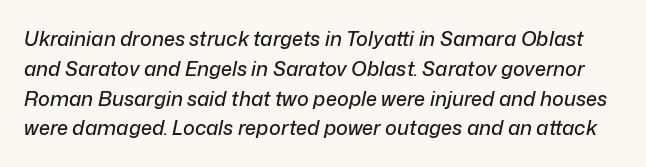
Q: Is the text italic (slanted)? A: Yes, it leans right by about 12 degrees.
Q: Is the text underlined? A: No.
Q: Is the spacing between letters normal or unusually wide? A: Normal.
Q: Is the spacing between lines tight, normal or loose? A: Normal.
